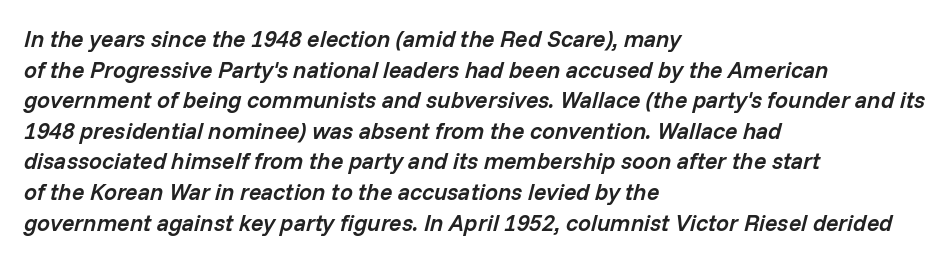
The image shows 23 px text type, italic (leaning right); set left-aligned, normal line spacing (1.33x), normal letter spacing, not underlined.
